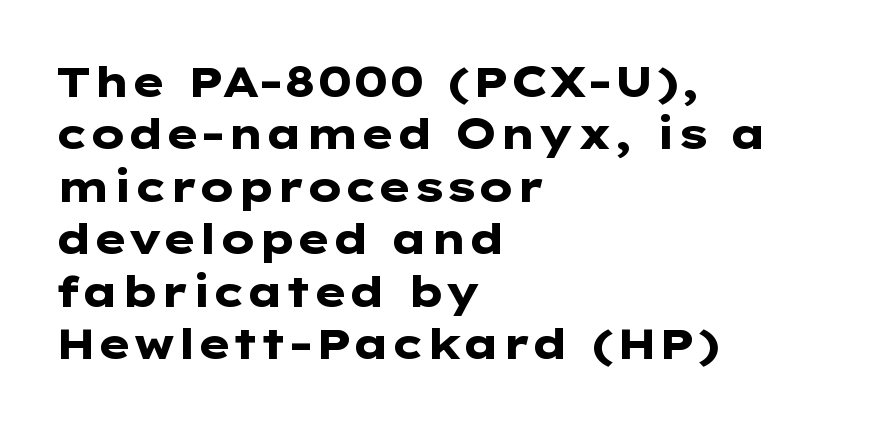
The image shows 42 px heavy, wide sans-serif type, upright; set left-aligned, normal line spacing (1.25x), normal letter spacing, not underlined; low stroke contrast and a medium x-height.
